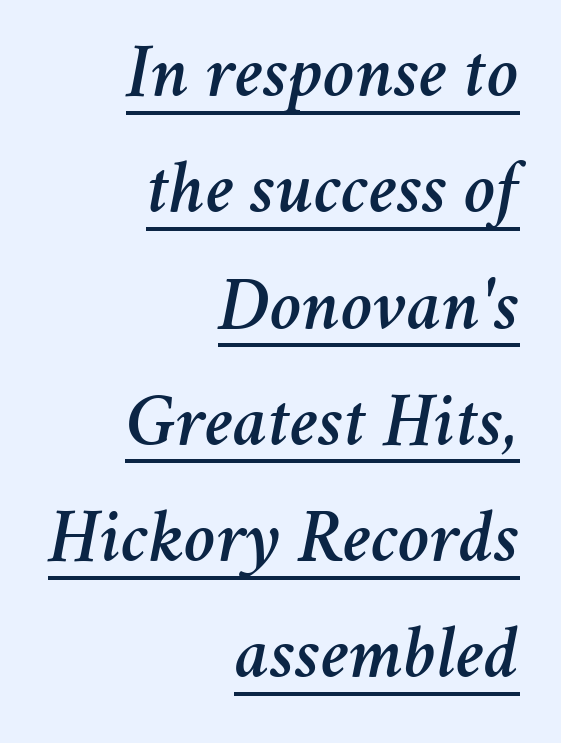
{"italic": "yes", "lean": "right", "slant_degrees": 11, "width": "normal", "stroke_contrast": "medium", "x_height": "medium", "monospaced": "no", "underline": "yes", "align": "right", "line_spacing": "normal", "line_spacing_ratio": 1.53, "letter_spacing": "normal", "letter_spacing_em": 0.0, "glyph_px": 76}
